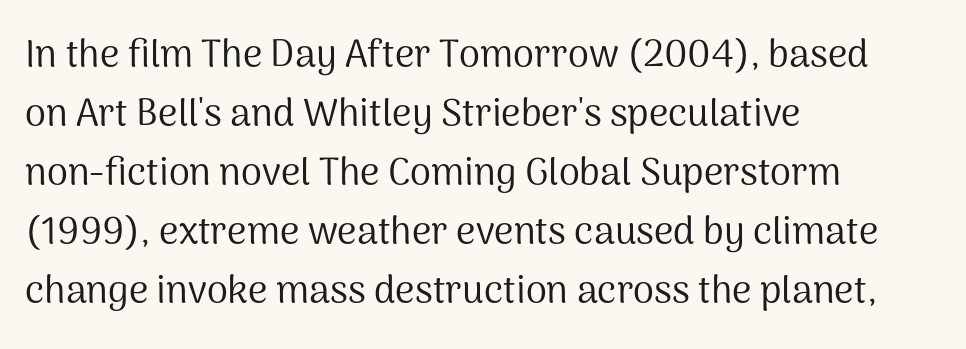
{"serif": "no", "italic": "no", "bold": "no", "weight": "regular", "width": "normal", "stroke_contrast": "medium", "x_height": "medium", "monospaced": "no", "underline": "no", "align": "left", "line_spacing": "normal", "line_spacing_ratio": 1.55, "letter_spacing": "normal", "letter_spacing_em": 0.0, "glyph_px": 38}
